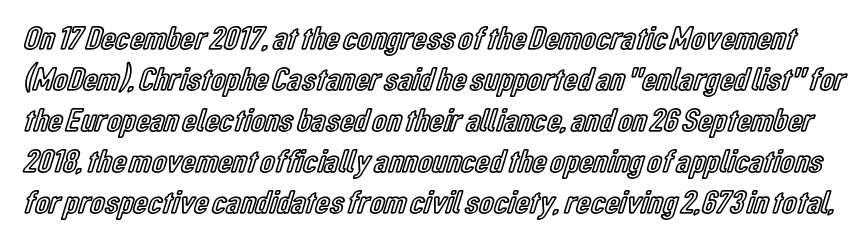
Q: Is the text italic (slanted)? A: Yes.
Q: Is the text underlined? A: No.
Q: Is the spacing between letters normal or unusually wide? A: Normal.
Q: Width (condensed, normal, or wide)? A: Condensed.
Q: x-height? A: Medium.
Q: Monospaced? A: No.
